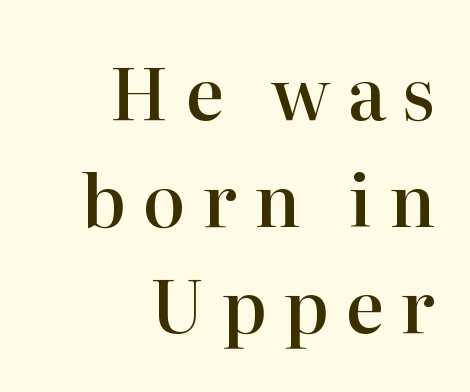
These lines have a slow, spaced-out rhythm from letter to letter. Check where the strokes stop: tiny serifs finish them off. In terms of posture, this sample is upright. The rows are spaced the way most documents space them. The passage shown is typed in a proportional face where columns would drift.
